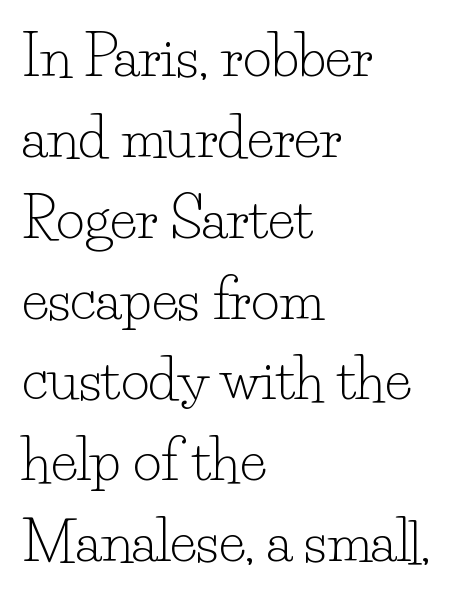
{"serif": "yes", "italic": "no", "bold": "no", "weight": "light", "width": "normal", "stroke_contrast": "low", "x_height": "small", "monospaced": "no", "underline": "no", "align": "left", "line_spacing": "normal", "line_spacing_ratio": 1.47, "letter_spacing": "normal", "letter_spacing_em": 0.0, "glyph_px": 55}
